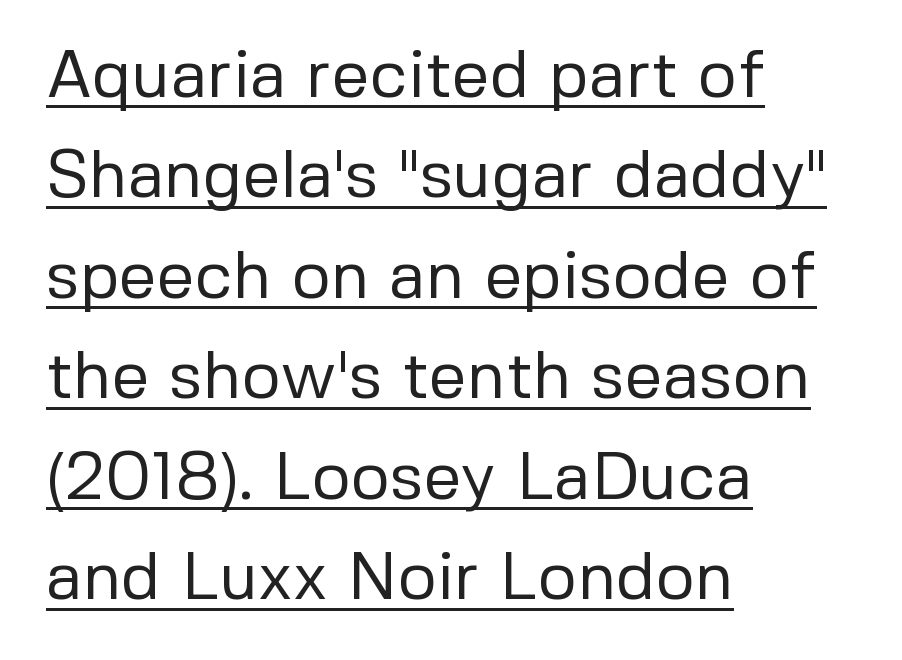
{"serif": "no", "italic": "no", "bold": "no", "weight": "regular", "width": "normal", "stroke_contrast": "low", "x_height": "medium", "monospaced": "no", "underline": "yes", "align": "left", "line_spacing": "normal", "line_spacing_ratio": 1.5, "letter_spacing": "normal", "letter_spacing_em": 0.0, "glyph_px": 67}
